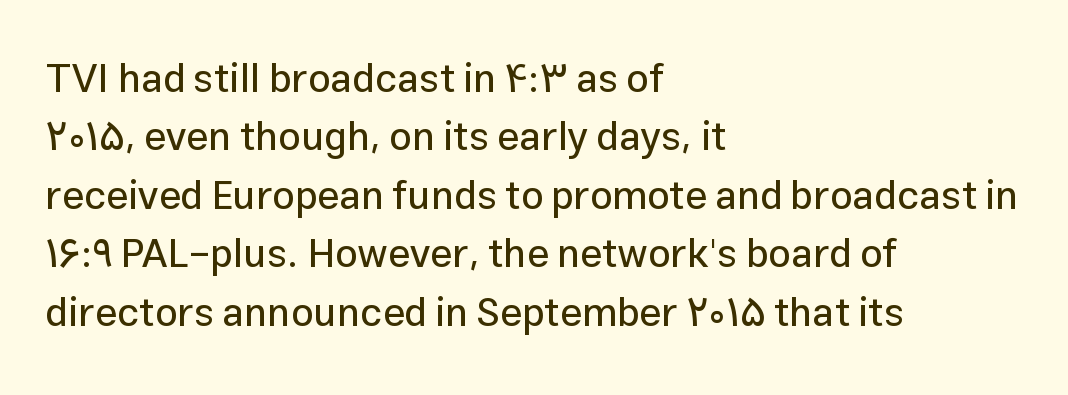
Q: Is the text italic (slanted)? A: No, it is upright.
Q: Is the typeface a serif or a sans-serif typeface? A: Sans-serif.
Q: Is the text underlined? A: No.
Q: How is the paragraph aligned? A: Left-aligned.
Q: Is the spacing between letters normal or unusually wide? A: Normal.
Q: Is the spacing between lines tight, normal or loose? A: Normal.
Q: Width (condensed, normal, or wide)? A: Normal.
Q: Stroke contrast? A: Low.
Q: x-height? A: Medium.
Q: Monospaced? A: No.
